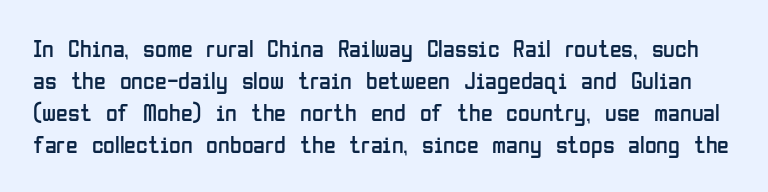
{"italic": "no", "bold": "no", "underline": "no", "line_spacing": "normal", "line_spacing_ratio": 1.34, "letter_spacing": "normal", "letter_spacing_em": 0.0, "glyph_px": 24}
